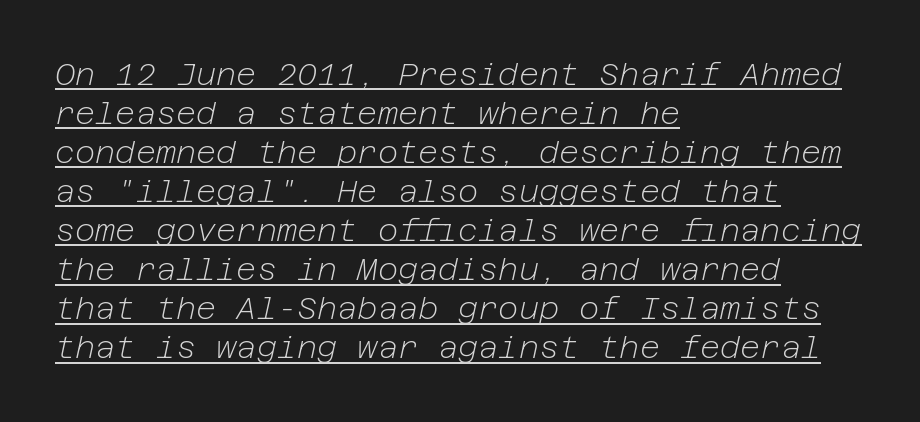
{"italic": "yes", "lean": "right", "slant_degrees": 12, "bold": "no", "weight": "light", "width": "normal", "stroke_contrast": "low", "x_height": "medium", "underline": "yes", "align": "left", "line_spacing": "normal", "line_spacing_ratio": 1.26, "letter_spacing": "normal", "letter_spacing_em": 0.0, "glyph_px": 31}
